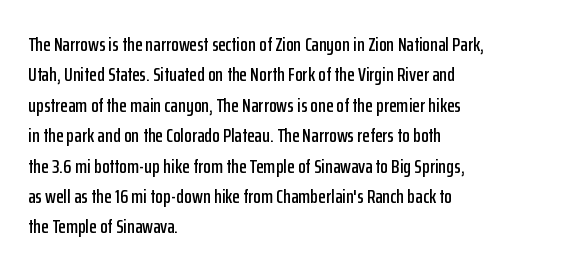
Q: Is the text italic (slanted)? A: No, it is upright.
Q: Is the text underlined? A: No.
Q: How is the paragraph aligned? A: Left-aligned.
Q: Is the spacing between letters normal or unusually wide? A: Normal.
Q: Is the spacing between lines tight, normal or loose? A: Normal.
